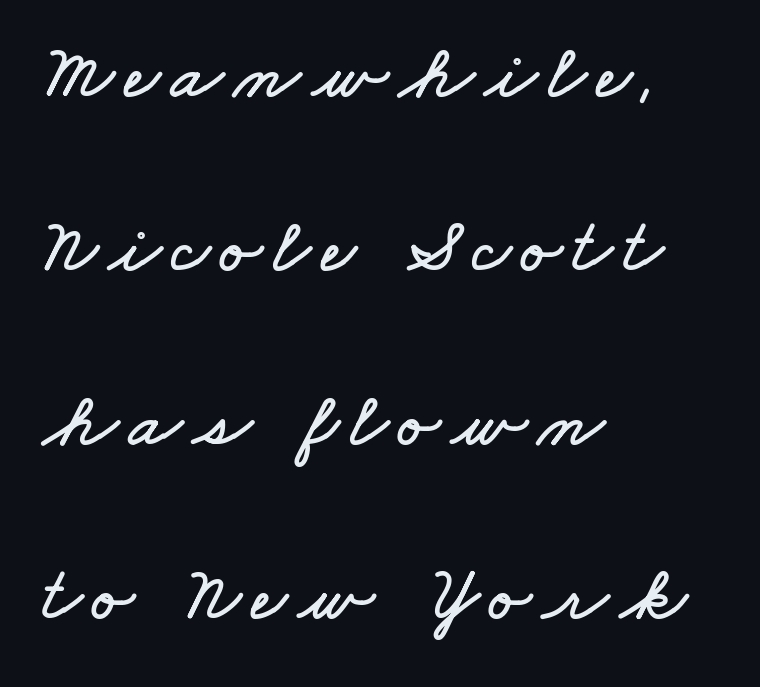
The image shows 77 px wide type; set left-aligned, loose line spacing (2.26x), not underlined; low stroke contrast and a small x-height.
